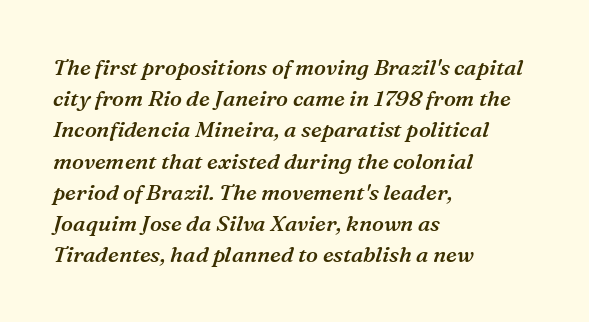
Reading down the block, your eye returns to a fixed left position each line. If you drew a line through each stem, it would be angled. The space between consecutive lines is moderate. You could call the tracking neutral — neither tight nor loose. The gap between lines stays unmarked. A somewhat darkened texture: the type is semibold rather than bold.
